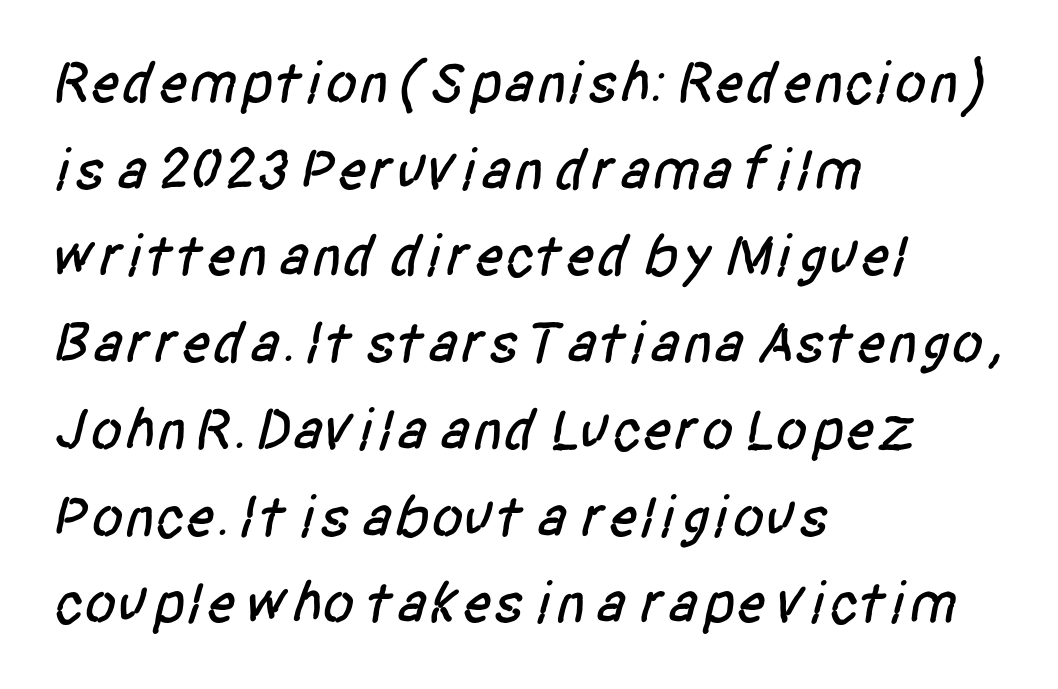
Leftover space on each line is placed entirely after the last word. Underline: absent. The rendering keeps characters at their native spacing. The face used here is proportionally spaced, like ordinary book or web type. Font category for this specimen: sans-serif. Students, observe: this is what conventionally led text looks like.
